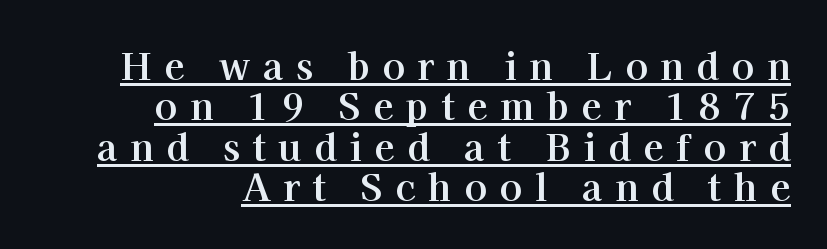
The image shows 37 px bold serif type, upright; set right-aligned, tight line spacing (1.09x), unusually wide letter spacing (+0.34 em), underlined; high stroke contrast and a medium x-height.
